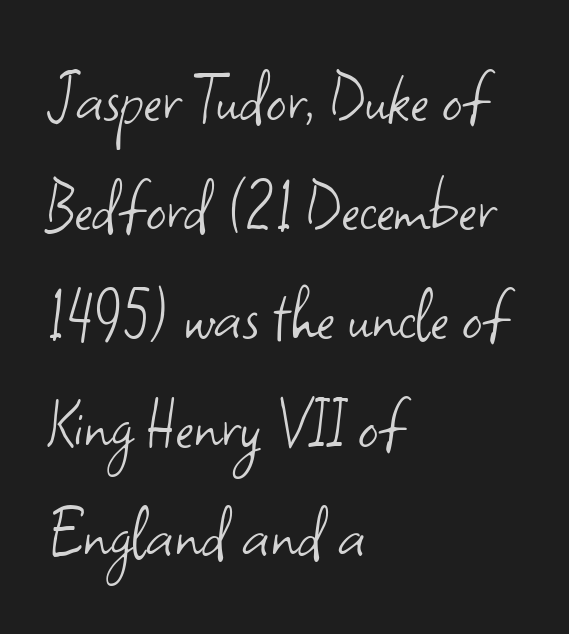
I'd call this a sans setting — the letters go barefoot. If you drew a ruler down the left edge, every line would touch it. Standard letterfit; no display-style spreading of the glyphs. The gap between lines stays unmarked. Interline gaps are of average width in this sample.
